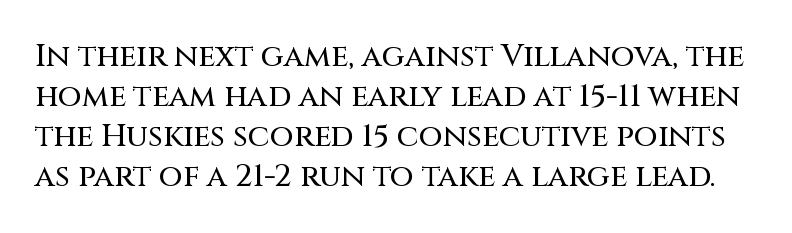
Observe the ordinary spacing: letters are neighbours, not strangers. The zone under the glyphs is completely vacant. To sum up the face: it is a sans, with no serifs. The designer left line spacing at the default. Note the varied advance widths — an 'i' is clearly narrower than an 'm'. The axis of the letterforms is exactly vertical.
